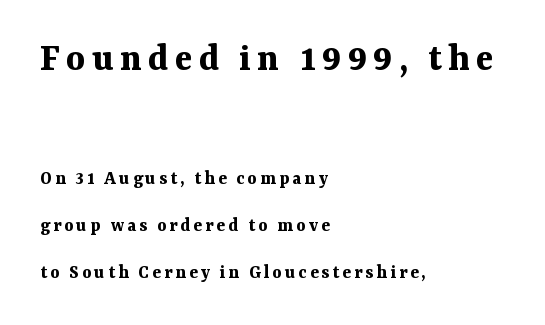
The image shows 41 px bold serif type, upright; set left-aligned, loose line spacing (2.35x), not underlined; the first (top) block is 2.05x larger; medium stroke contrast and a medium x-height.
